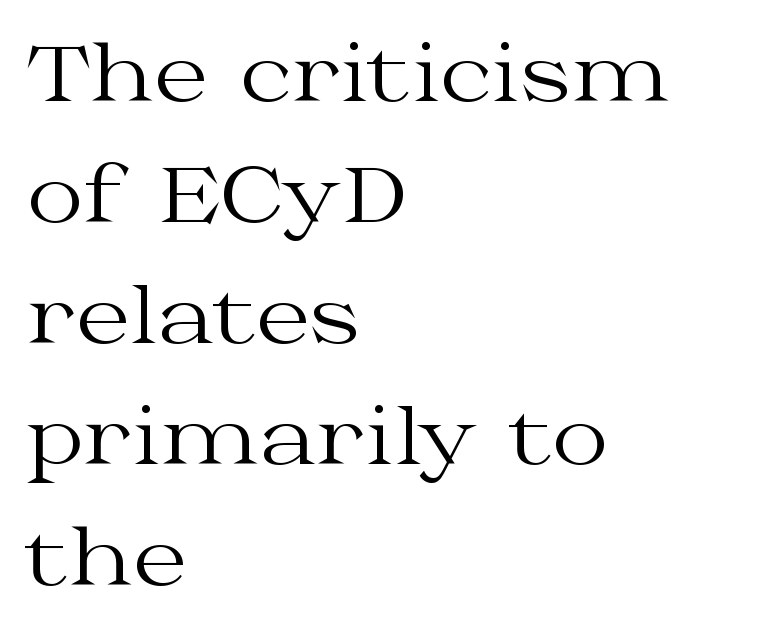
{"serif": "yes", "italic": "no", "bold": "no", "weight": "regular", "width": "wide", "stroke_contrast": "medium", "x_height": "medium", "monospaced": "no", "underline": "no", "align": "left", "line_spacing": "normal", "line_spacing_ratio": 1.55, "letter_spacing": "normal", "letter_spacing_em": 0.0, "glyph_px": 78}
